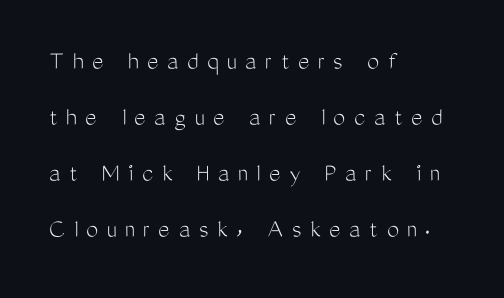
Q: Is the text bold? A: No.
Q: Is the text italic (slanted)? A: No, it is upright.
Q: Is the text underlined? A: No.
Q: How is the paragraph aligned? A: Left-aligned.
Q: Is the spacing between letters normal or unusually wide? A: Unusually wide.
Q: Is the spacing between lines tight, normal or loose? A: Loose.
